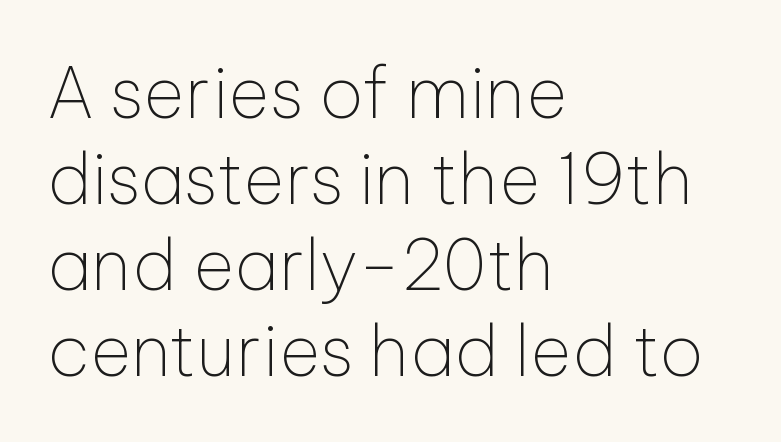
The lines are quadded left. The tracking reads as untouched default to a designer's eye. Bold? No — there's no thickening of the strokes. These lines were composed using upright roman letters. Regarding serifs, this sample does without them. Spacing verdict: proportional, widths tailored to each character.
